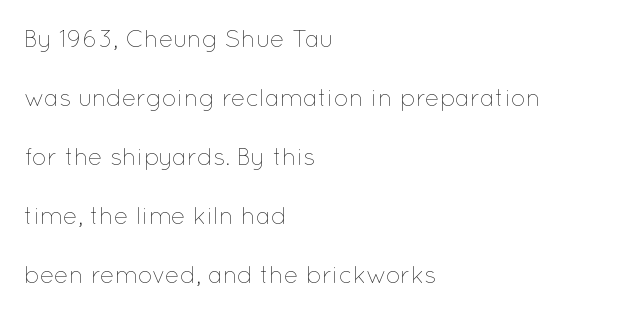
The image shows 24 px text type, upright; set left-aligned, loose line spacing (2.46x), normal letter spacing, not underlined.
